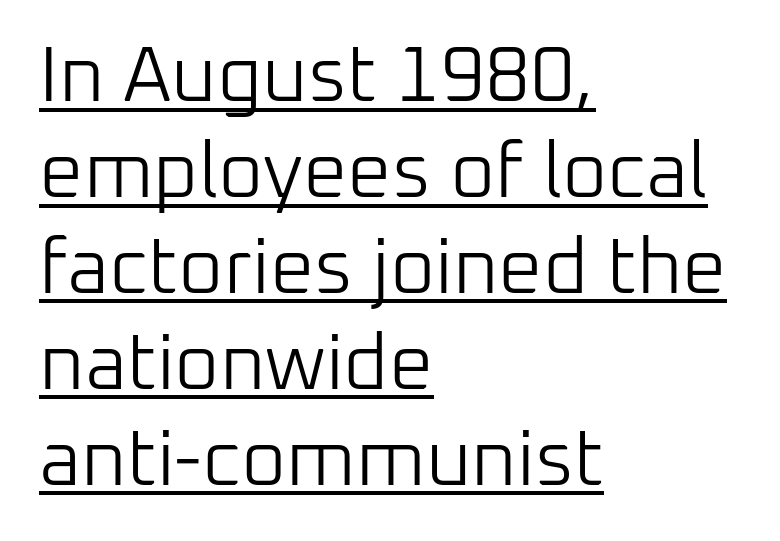
Q: Is the text bold? A: No.
Q: Is the text italic (slanted)? A: No, it is upright.
Q: Is the typeface a serif or a sans-serif typeface? A: Sans-serif.
Q: Is the text underlined? A: Yes.
Q: How is the paragraph aligned? A: Left-aligned.
Q: Is the spacing between letters normal or unusually wide? A: Normal.
Q: Width (condensed, normal, or wide)? A: Normal.
Q: Stroke contrast? A: Low.
Q: x-height? A: Medium.
Q: Monospaced? A: No.
